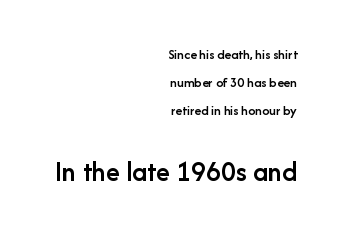
The image shows 29 px semibold sans-serif type, upright; set right-aligned, loose line spacing (1.99x), normal letter spacing, not underlined; the second (bottom) block is 2.07x larger; low stroke contrast and a medium x-height.
